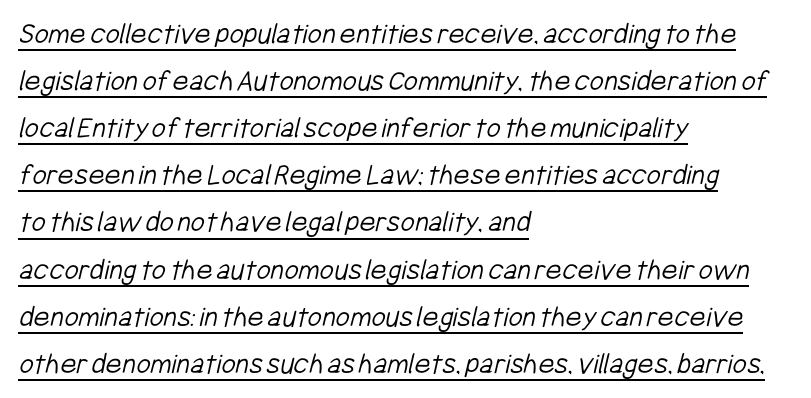
Q: Is the text bold? A: No.
Q: Is the typeface a serif or a sans-serif typeface? A: Sans-serif.
Q: Is the text underlined? A: Yes.
Q: How is the paragraph aligned? A: Left-aligned.
Q: Is the spacing between letters normal or unusually wide? A: Normal.
Q: Is the spacing between lines tight, normal or loose? A: Normal.
Q: Width (condensed, normal, or wide)? A: Condensed.
Q: Stroke contrast? A: Low.
Q: x-height? A: Medium.
Q: Monospaced? A: No.
